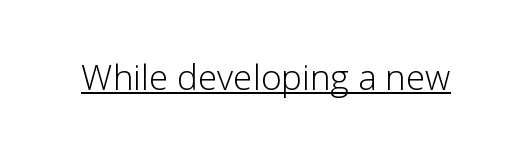
{"serif": "no", "italic": "no", "bold": "no", "weight": "light", "width": "normal", "stroke_contrast": "low", "x_height": "medium", "monospaced": "no", "underline": "yes", "letter_spacing": "normal", "letter_spacing_em": 0.0, "glyph_px": 35}
